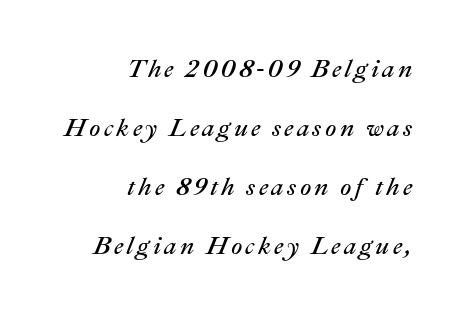
Q: Is the text bold? A: No.
Q: Is the text italic (slanted)? A: Yes, it leans right by about 22 degrees.
Q: Is the text underlined? A: No.
Q: How is the paragraph aligned? A: Right-aligned.
Q: Is the spacing between lines tight, normal or loose? A: Loose.
